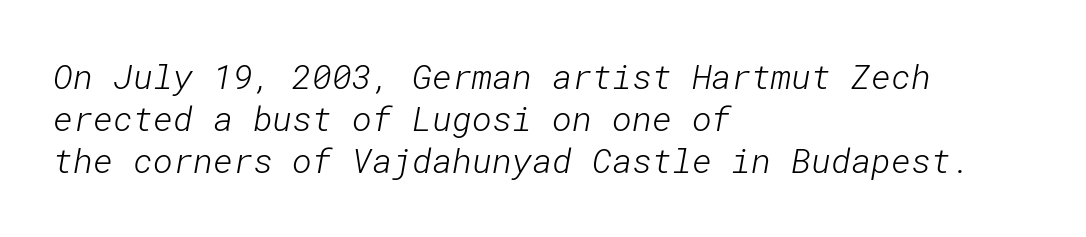
The image shows 34 px light sans-serif type; set left-aligned, line spacing 1.24x, normal letter spacing, not underlined; low stroke contrast and a medium x-height.
